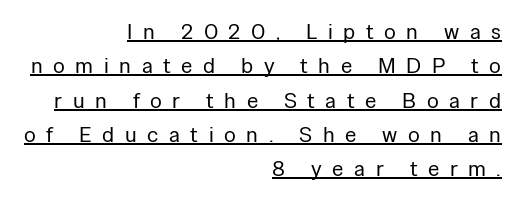
Each line ends at the same right margin while the left side varies. The rendering uses a moderate line-height, typical for paragraphs. Somebody hit Ctrl+U on this one — the words are underlined. Upright lettering throughout.
